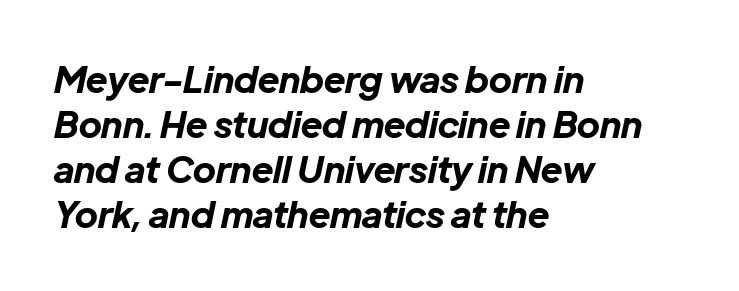
Yep, that's italic — everything's leaning. These lines sit exactly where default settings would place them. Only glyphs here, with clear space below each row. The tracking reads as untouched default to a designer's eye.
